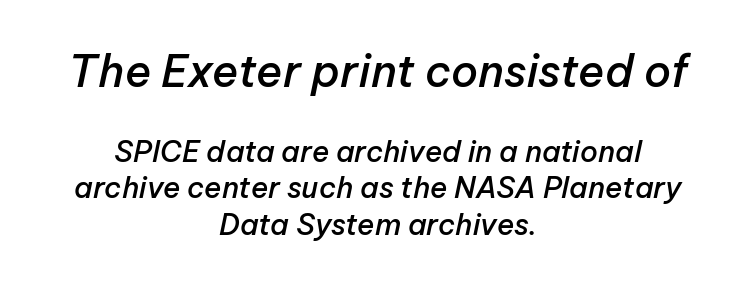
The image shows 44 px semibold type, italic (leaning right); set centered, normal line spacing (1.25x), normal letter spacing, not underlined; the first (top) block is 1.52x larger; low stroke contrast and a medium x-height.
